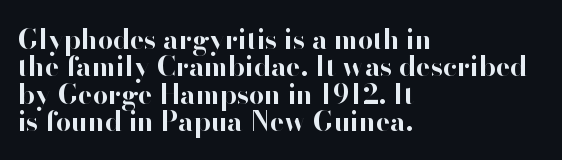
Q: Is the text bold? A: Yes.
Q: Is the text italic (slanted)? A: No, it is upright.
Q: Is the text underlined? A: No.
Q: How is the paragraph aligned? A: Left-aligned.
Q: Is the spacing between letters normal or unusually wide? A: Normal.
Q: Is the spacing between lines tight, normal or loose? A: Tight.
